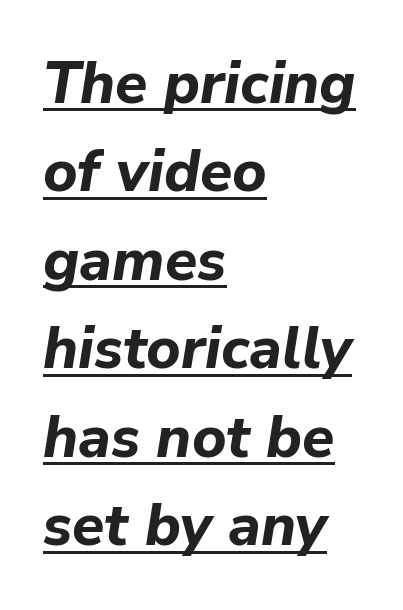
The image shows 59 px bold type, italic (leaning right); set left-aligned, normal line spacing (1.5x), normal letter spacing, underlined; low stroke contrast and a medium x-height.
